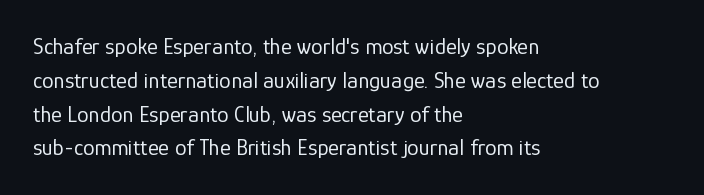
The image shows 23 px text type, upright; set left-aligned, normal line spacing (1.47x), normal letter spacing, not underlined.
